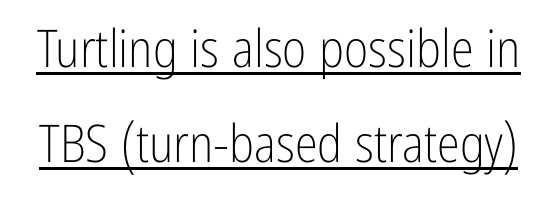
Q: Is the text bold? A: No.
Q: Is the text italic (slanted)? A: No, it is upright.
Q: Is the typeface a serif or a sans-serif typeface? A: Sans-serif.
Q: Is the text underlined? A: Yes.
Q: Is the spacing between letters normal or unusually wide? A: Normal.
Q: Width (condensed, normal, or wide)? A: Condensed.
Q: Stroke contrast? A: Low.
Q: x-height? A: Medium.
Q: Monospaced? A: No.
